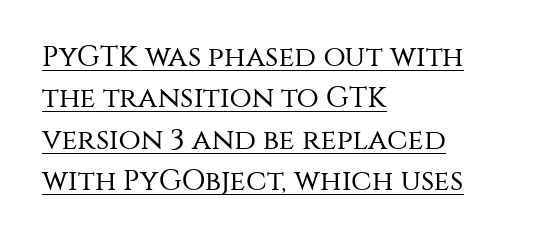
All the whitespace from short lines collects on the right. A typesetter would label this face a sans. The face used here appears with an underline applied. Notice how the stems are strictly vertical — no italics here. You could not count columns in this text — the font is proportionally spaced. Ink coverage per letter is moderate at most.
